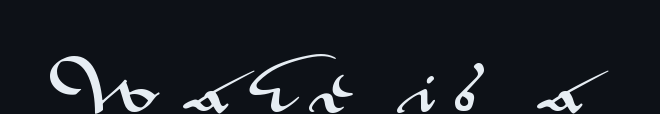
The image shows 54 px wide sans-serif type; set unusually wide letter spacing (+0.35 em), underlined; medium stroke contrast and a small x-height.
